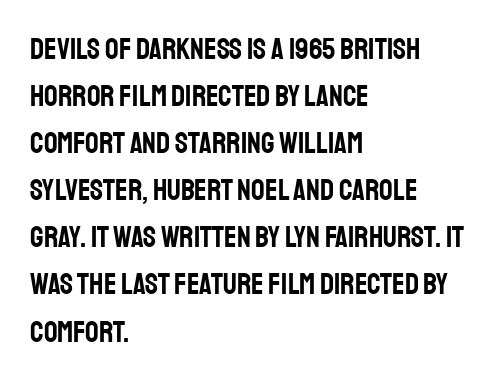
The image shows 30 px condensed sans-serif type, upright; set left-aligned, normal line spacing (1.57x), normal letter spacing, not underlined; low stroke contrast and a large x-height.
